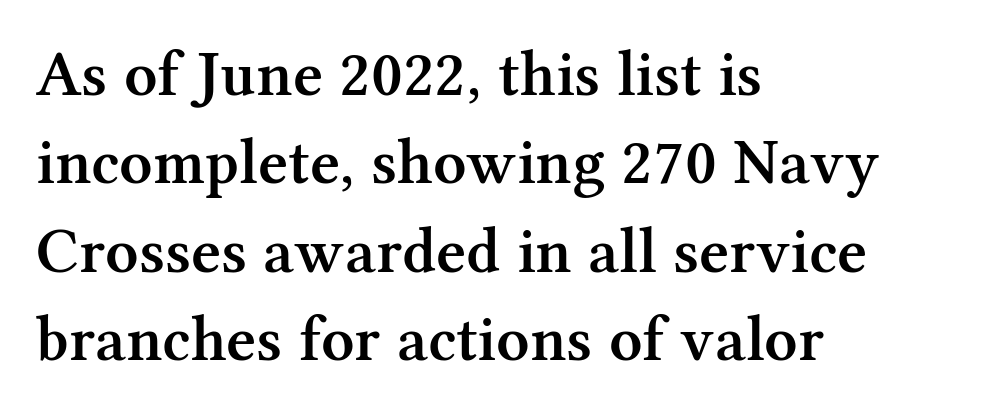
Q: Is the text bold? A: Semi-bold.
Q: Is the text italic (slanted)? A: No, it is upright.
Q: Is the typeface a serif or a sans-serif typeface? A: Serif.
Q: Is the text underlined? A: No.
Q: How is the paragraph aligned? A: Left-aligned.
Q: Is the spacing between letters normal or unusually wide? A: Normal.
Q: Is the spacing between lines tight, normal or loose? A: Normal.
Q: Width (condensed, normal, or wide)? A: Normal.
Q: Stroke contrast? A: Medium.
Q: x-height? A: Medium.
Q: Monospaced? A: No.
